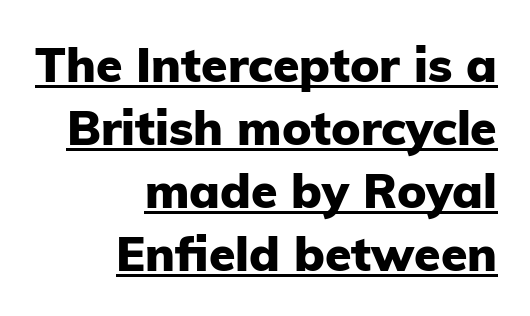
Has an underline been added? It has. Do the characters align in a grid? No, the font is proportional. The rows are spaced the way most documents space them. This is the regular roman posture of the typeface.
